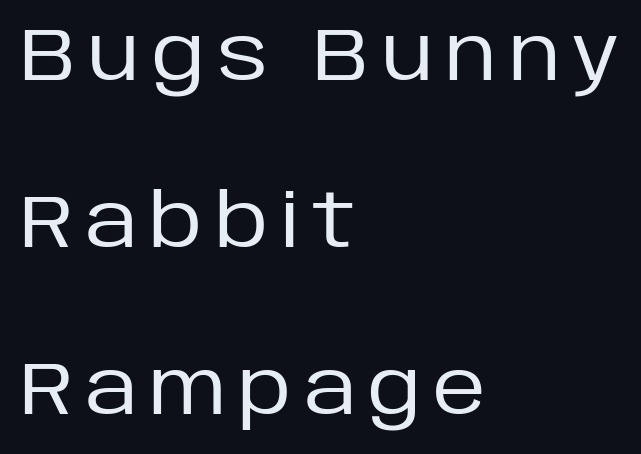
The image shows 74 px regular-weight sans-serif type, upright; set left-aligned, loose line spacing (2.26x), not underlined; low stroke contrast and a large x-height.
